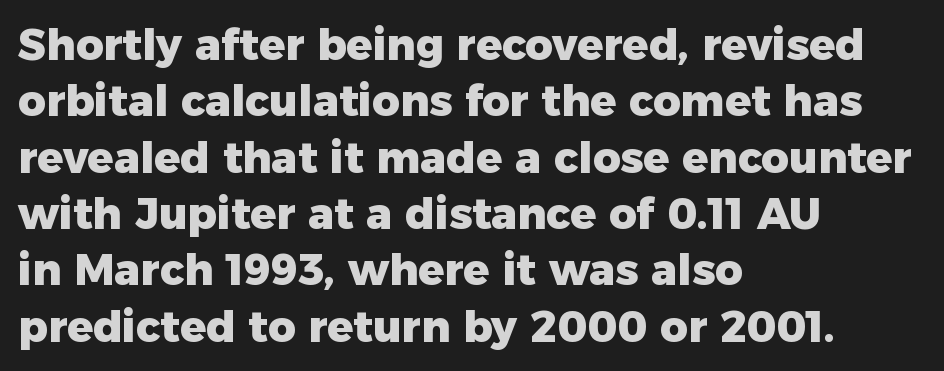
{"serif": "no", "italic": "no", "bold": "yes", "weight": "heavy", "width": "normal", "stroke_contrast": "low", "x_height": "medium", "monospaced": "no", "underline": "no", "align": "left", "line_spacing": "normal", "line_spacing_ratio": 1.31, "letter_spacing": "normal", "letter_spacing_em": 0.0, "glyph_px": 43}
